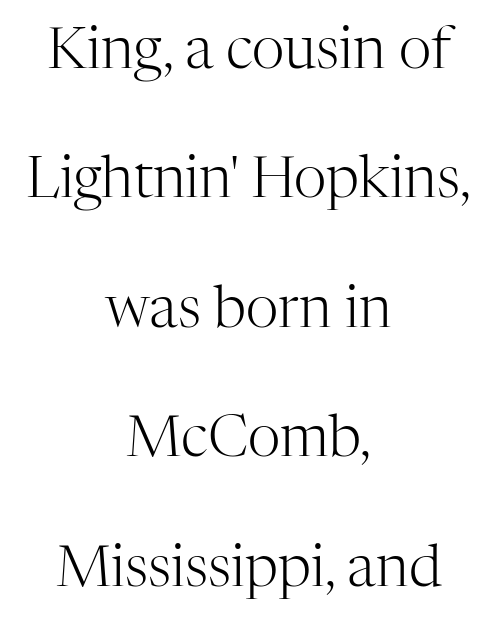
Tall strokes in this sample are plumb rather than angled. The text was rendered using a seriffed face with decorative stroke endings. The compositor balanced each line on the midline. The gaps between neighbouring characters are ordinary and unremarkable. Compared with a typical body face, this is equally light or lighter still. Each letter keeps its own natural width here, so spacing adapts to shape.
